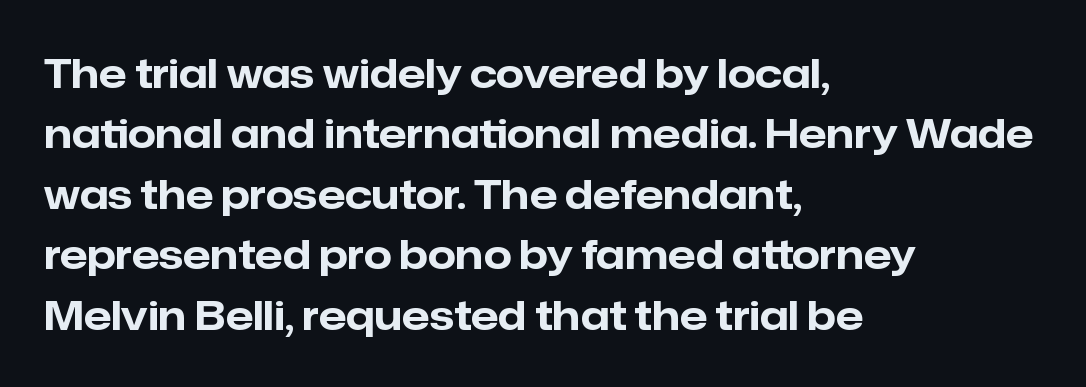
The image shows 40 px bold sans-serif type, upright; set left-aligned, normal line spacing (1.51x), normal letter spacing, not underlined; low stroke contrast and a medium x-height.
